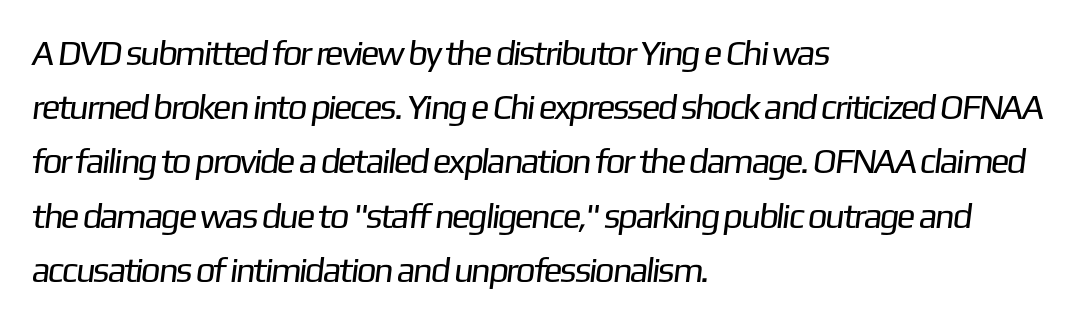
Q: Is the text bold? A: No.
Q: Is the typeface a serif or a sans-serif typeface? A: Sans-serif.
Q: Is the text underlined? A: No.
Q: How is the paragraph aligned? A: Left-aligned.
Q: Is the spacing between letters normal or unusually wide? A: Normal.
Q: Is the spacing between lines tight, normal or loose? A: Normal.
Q: Width (condensed, normal, or wide)? A: Normal.
Q: Stroke contrast? A: Low.
Q: x-height? A: Medium.
Q: Monospaced? A: No.
